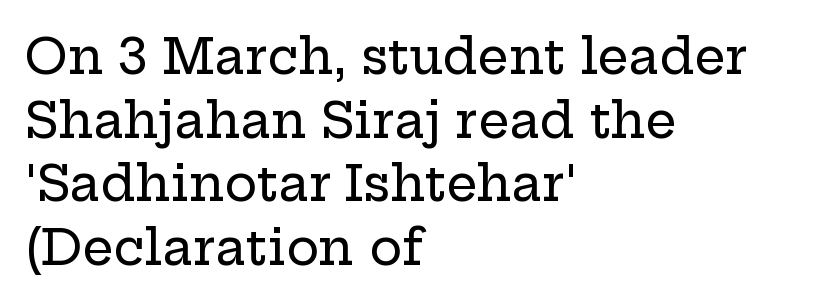
{"serif": "yes", "italic": "no", "width": "wide", "stroke_contrast": "low", "x_height": "medium", "monospaced": "no", "underline": "no", "align": "left", "line_spacing": "normal", "line_spacing_ratio": 1.3, "letter_spacing": "normal", "letter_spacing_em": 0.0, "glyph_px": 49}
